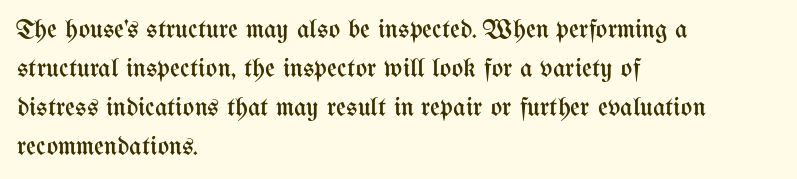
Q: Is the text bold? A: No.
Q: Is the text italic (slanted)? A: No, it is upright.
Q: Is the text underlined? A: No.
Q: How is the paragraph aligned? A: Left-aligned.
Q: Is the spacing between letters normal or unusually wide? A: Normal.
Q: Is the spacing between lines tight, normal or loose? A: Normal.
